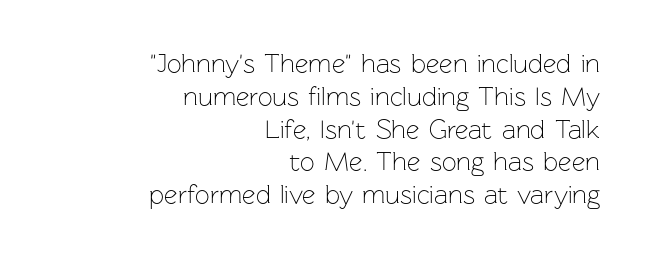
{"italic": "no", "bold": "no", "underline": "no", "align": "right", "line_spacing": "normal", "line_spacing_ratio": 1.26, "letter_spacing": "normal", "letter_spacing_em": 0.0, "glyph_px": 26}
